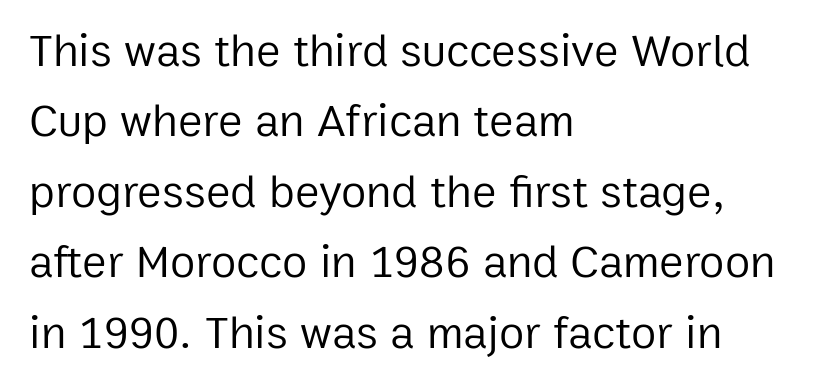
These lines are rendered in a variable-pitch font. Summary of vertical rhythm: regular, with standard interline spacing. Decoration check: the copy has no underline. A typesetter would label this face a sans. Line beginnings align vertically; line endings do not.
